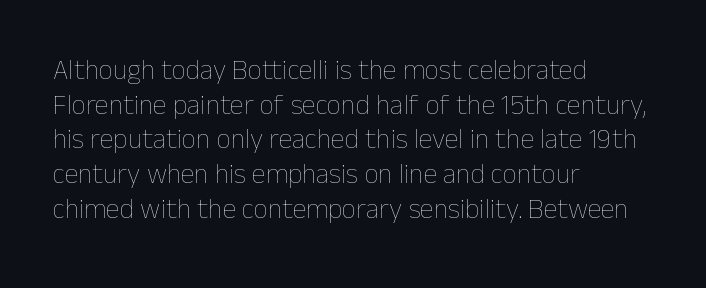
{"italic": "no", "bold": "no", "weight": "thin", "width": "normal", "stroke_contrast": "low", "x_height": "medium", "monospaced": "no", "underline": "no", "align": "left", "line_spacing_ratio": 1.24, "letter_spacing": "normal", "letter_spacing_em": 0.0, "glyph_px": 28}
